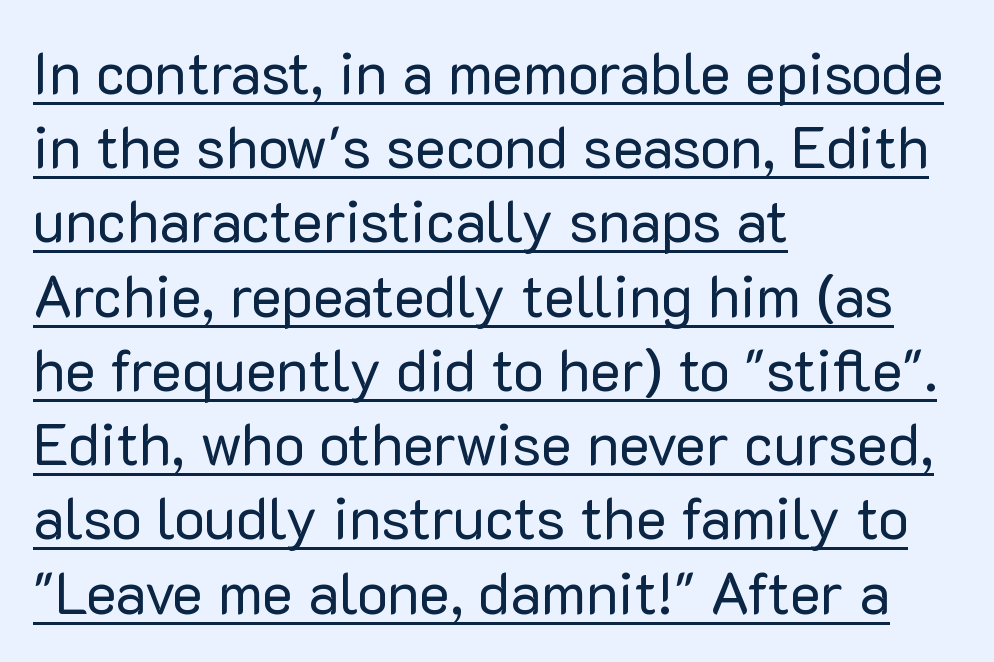
{"serif": "no", "italic": "no", "bold": "no", "weight": "regular", "width": "normal", "stroke_contrast": "low", "x_height": "medium", "monospaced": "no", "underline": "yes", "align": "left", "line_spacing": "normal", "line_spacing_ratio": 1.28, "letter_spacing": "normal", "letter_spacing_em": 0.0, "glyph_px": 58}
